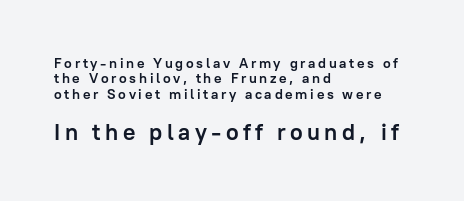
The image shows 23 px bold type, upright; set left-aligned, tight line spacing (1.09x), not underlined; the second (bottom) block is 1.64x larger.
